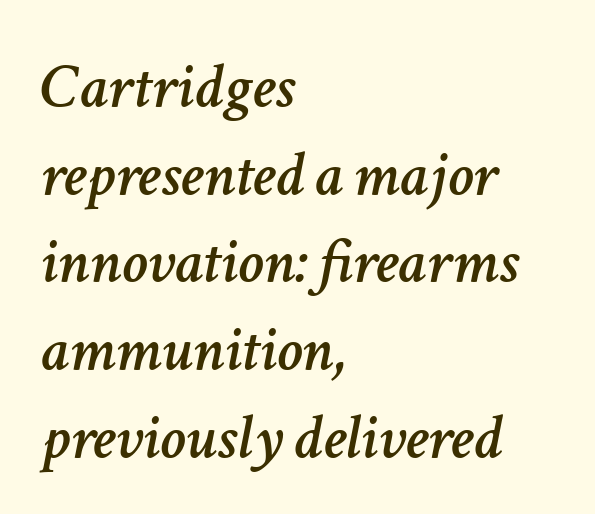
The image shows 65 px text type, italic (leaning right); set left-aligned, normal line spacing (1.35x), normal letter spacing, not underlined; low stroke contrast and a medium x-height.
